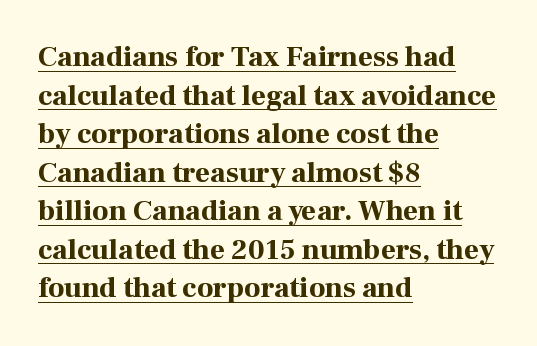
Q: Is the text bold? A: Yes.
Q: Is the text italic (slanted)? A: No, it is upright.
Q: Is the typeface a serif or a sans-serif typeface? A: Serif.
Q: Is the text underlined? A: Yes.
Q: How is the paragraph aligned? A: Left-aligned.
Q: Is the spacing between letters normal or unusually wide? A: Normal.
Q: Is the spacing between lines tight, normal or loose? A: Normal.
Q: Width (condensed, normal, or wide)? A: Normal.
Q: Stroke contrast? A: High.
Q: x-height? A: Medium.
Q: Monospaced? A: No.
